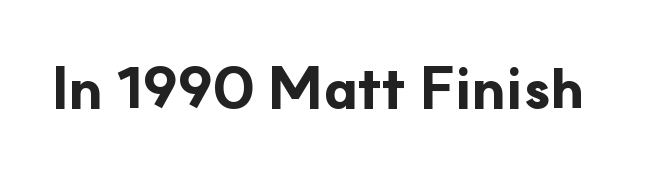
The image shows 56 px bold sans-serif type, upright; set normal letter spacing, not underlined; low stroke contrast and a small x-height.
